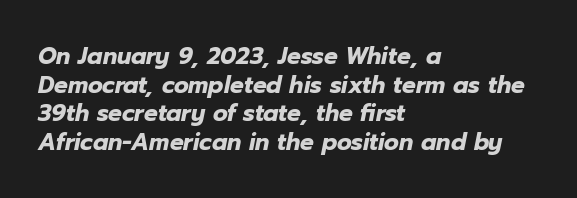
Is the block centered? No — it sits flush against the left margin. The area under the type is left untouched. Emphasis by weight is at full strength: bold. Would a proofreader flag this as italicized? Yes. The letters sit at their default tracking, neither squeezed nor spread.
